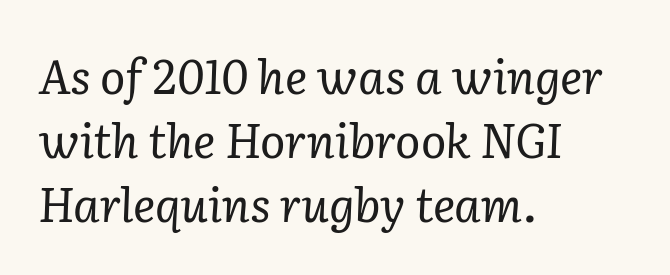
{"serif": "yes", "italic": "yes", "lean": "right", "slant_degrees": 2, "bold": "no", "weight": "regular", "width": "normal", "stroke_contrast": "low", "x_height": "medium", "monospaced": "no", "underline": "no", "align": "left", "line_spacing": "normal", "line_spacing_ratio": 1.36, "letter_spacing": "normal", "letter_spacing_em": 0.0, "glyph_px": 47}
